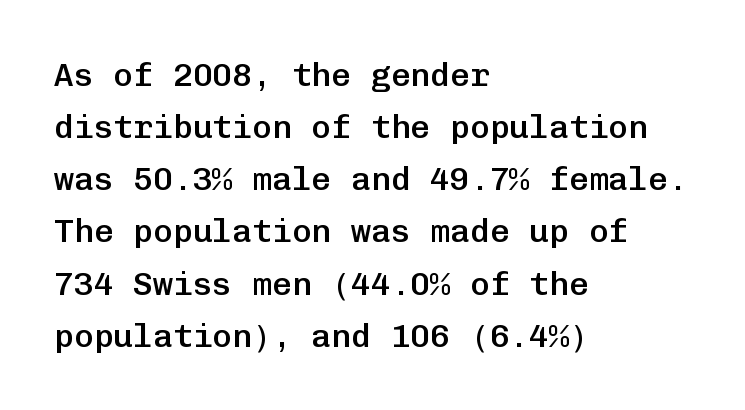
{"serif": "no", "italic": "no", "bold": "semi", "weight": "semibold", "width": "normal", "stroke_contrast": "low", "x_height": "medium", "monospaced": "yes", "underline": "no", "align": "left", "line_spacing": "normal", "line_spacing_ratio": 1.58, "letter_spacing": "normal", "letter_spacing_em": 0.0, "glyph_px": 33}
